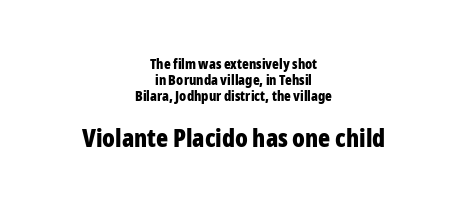
{"italic": "no", "bold": "yes", "underline": "no", "align": "center", "line_spacing": "tight", "line_spacing_ratio": 1.15, "letter_spacing": "normal", "letter_spacing_em": 0.0, "larger_block": "second", "size_ratio": 1.79, "glyph_px": 25}
